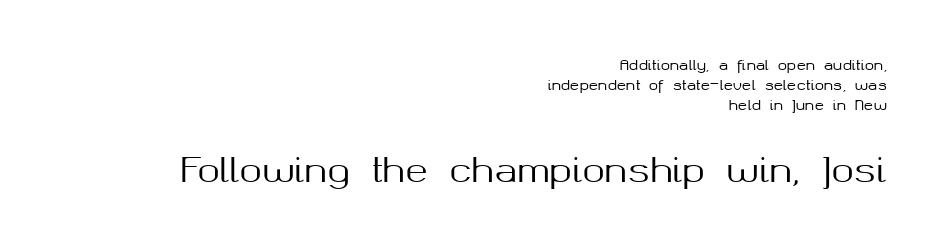
The image shows 34 px sans-serif type, upright; set right-aligned, normal line spacing (1.42x), normal letter spacing, not underlined; the second (bottom) block is 2.43x larger; medium stroke contrast and a medium x-height.
